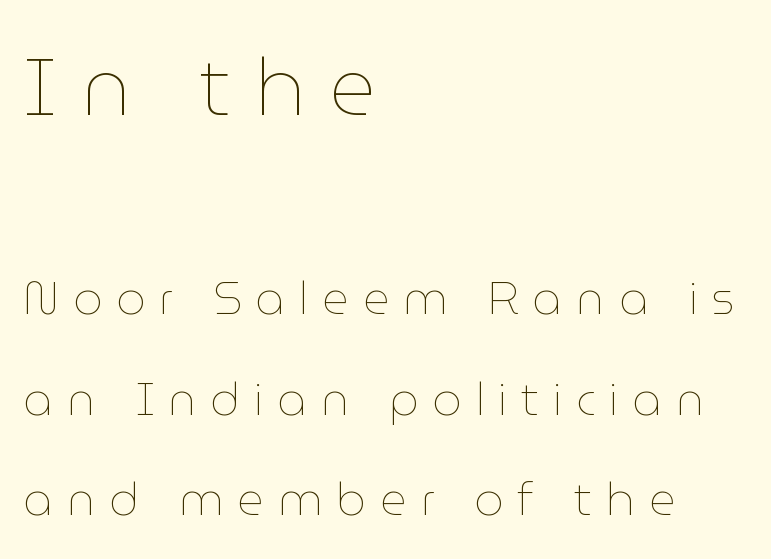
Q: Is the text bold? A: No.
Q: Is the text italic (slanted)? A: No, it is upright.
Q: Is the text underlined? A: No.
Q: How is the paragraph aligned? A: Left-aligned.
Q: Is the spacing between letters normal or unusually wide? A: Unusually wide.
Q: Is the spacing between lines tight, normal or loose? A: Loose.
Q: Which block of text is set in a larger size, the first (top) or the second (bottom)? A: The first (top) one.
Q: Width (condensed, normal, or wide)? A: Normal.
Q: Stroke contrast? A: Low.
Q: x-height? A: Medium.
Q: Monospaced? A: No.
